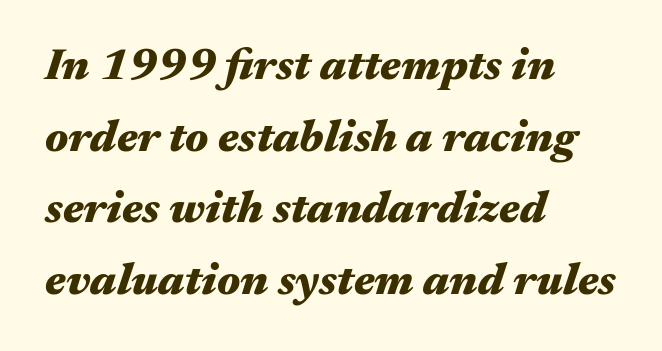
The image shows 45 px heavy, wide type, italic (leaning right); set left-aligned, normal line spacing (1.59x), normal letter spacing, not underlined; medium stroke contrast and a medium x-height.
